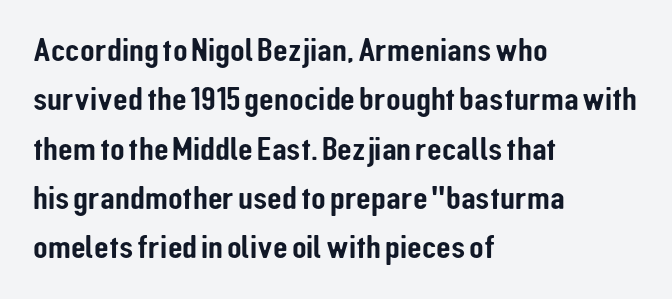
{"serif": "no", "italic": "no", "width": "condensed", "stroke_contrast": "low", "x_height": "medium", "monospaced": "no", "underline": "no", "align": "left", "line_spacing": "normal", "line_spacing_ratio": 1.45, "letter_spacing": "normal", "letter_spacing_em": 0.0, "glyph_px": 34}
